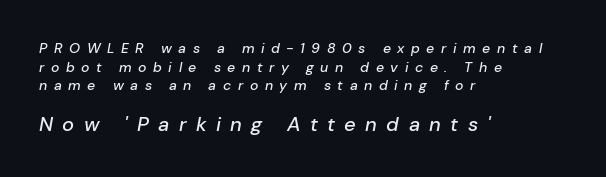
{"italic": "yes", "lean": "right", "slant_degrees": 10, "underline": "no", "align": "left", "line_spacing": "normal", "line_spacing_ratio": 1.33, "letter_spacing": "wide", "letter_spacing_em": 0.47, "larger_block": "second", "size_ratio": 1.43, "glyph_px": 20}
